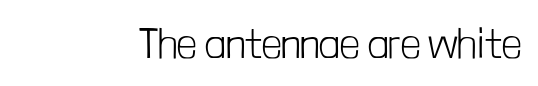
Descender tails drop into unmarked territory. A typesetter would call this proportional, since set widths differ per character. The lettering holds an erect, upright posture throughout. The typeface chosen for these lines omits serifs. Ink coverage per letter is moderate at most.
